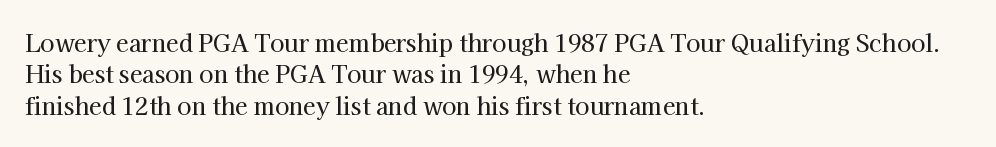
Q: Is the text italic (slanted)? A: No, it is upright.
Q: Is the text underlined? A: No.
Q: How is the paragraph aligned? A: Left-aligned.
Q: Is the spacing between letters normal or unusually wide? A: Normal.
Q: Is the spacing between lines tight, normal or loose? A: Normal.
